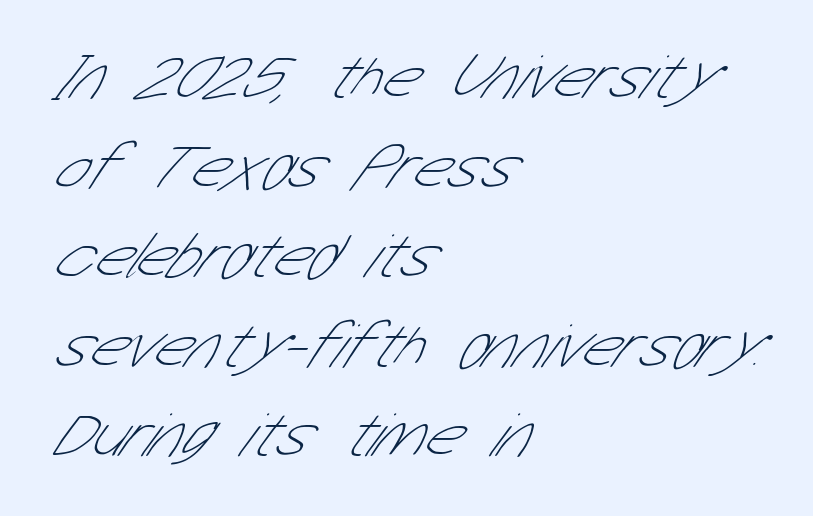
A bare baseline throughout the passage. Regular leading. The cut favours lightness, reaching ordinary text weight at its darkest. Is the letter spacing exaggerated? No — it looks like the ordinary default. The letters carry no serifs — their stems end cleanly without finishing strokes. The rendering uses natural spacing where letterforms have individual widths.
